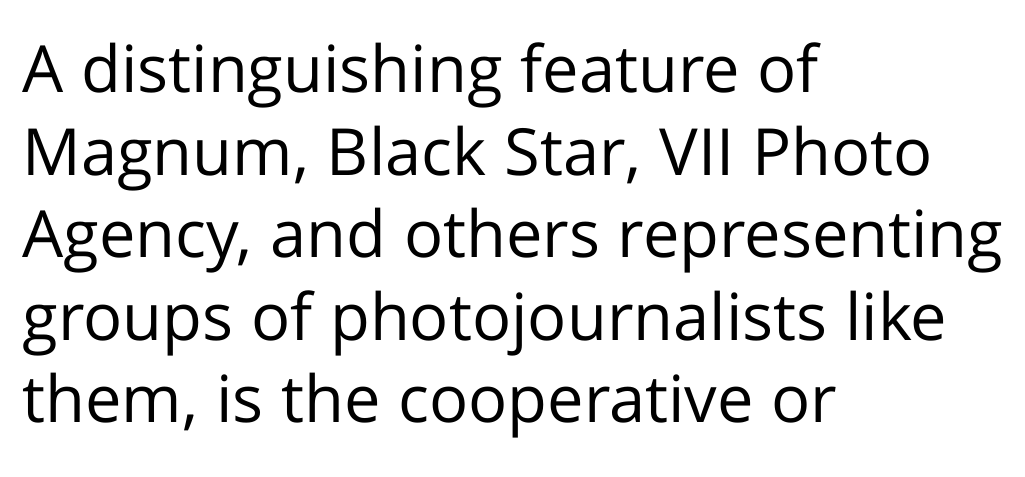
Words appear dense and cohesive because spacing is normal. The compositor pushed each line to the left boundary. Varying glyph widths throughout — classic text-font behaviour. Nobody drew a line under any word here. The face used here is a sans, in the tradition of grotesques and geometrics. The font sits on the lighter half of the weight spectrum, regular included.
